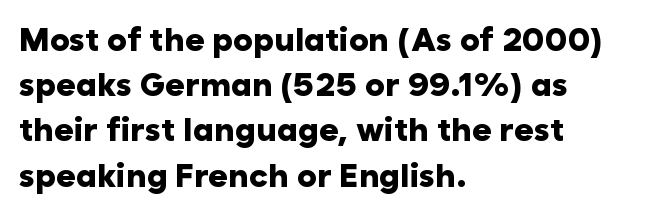
Q: Is the text bold? A: Yes.
Q: Is the text italic (slanted)? A: No, it is upright.
Q: Is the typeface a serif or a sans-serif typeface? A: Sans-serif.
Q: Is the text underlined? A: No.
Q: How is the paragraph aligned? A: Left-aligned.
Q: Is the spacing between letters normal or unusually wide? A: Normal.
Q: Is the spacing between lines tight, normal or loose? A: Normal.
Q: Width (condensed, normal, or wide)? A: Normal.
Q: Stroke contrast? A: Low.
Q: x-height? A: Medium.
Q: Monospaced? A: No.
